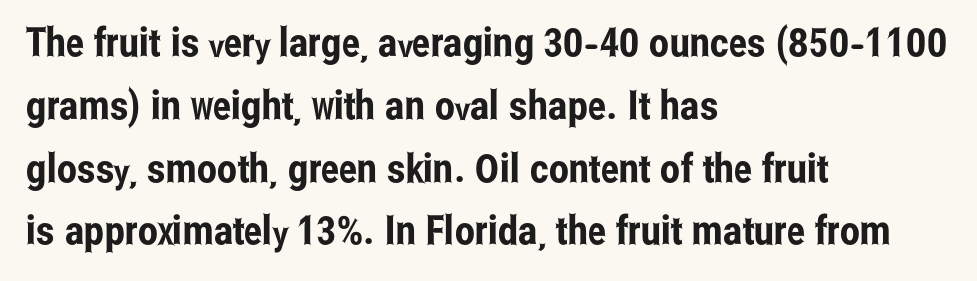
Quick note: interline space is typical. This sample uses a sans-serif face. Nothing unusual about the tracking: characters are spaced as the font intends. These lines were composed using upright roman letters.
